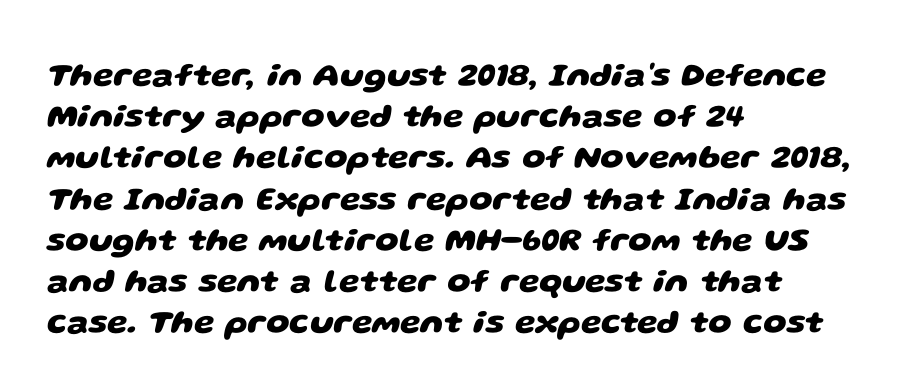
Bold? Absolutely — the strokes are thick and heavy. Reading down the block, your eye returns to a fixed left position each line. The passage shown is typed in a proportional face where columns would drift. Anything drawn beneath the words? Only blank space. The letters sit at their default tracking, neither squeezed nor spread. Students, observe: this is what conventionally led text looks like.
